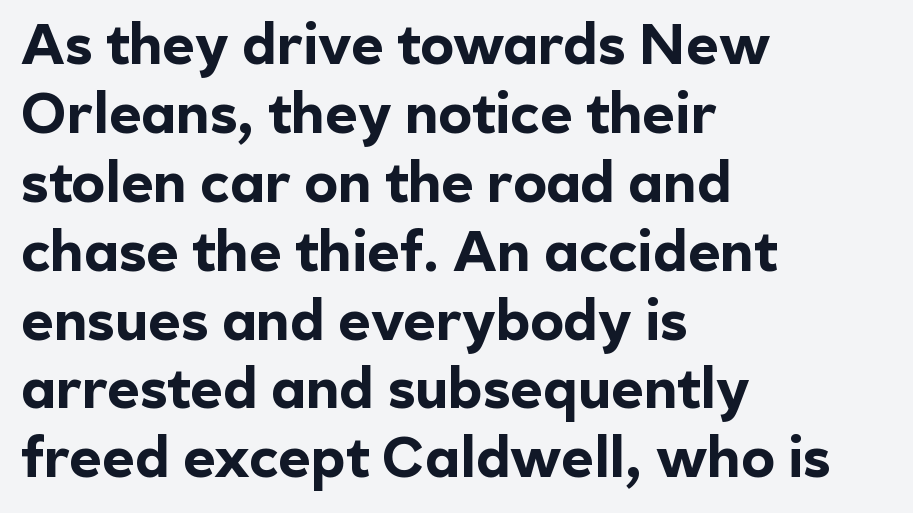
Letter spacing: default. A dark, heavy texture on the line: the type is bold. This is roman type, the default non-slanted kind. Layout note: lines flush left.
